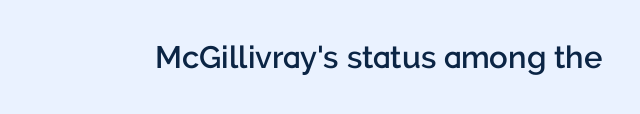
Q: Is the text bold? A: Semi-bold.
Q: Is the text italic (slanted)? A: No, it is upright.
Q: Is the typeface a serif or a sans-serif typeface? A: Sans-serif.
Q: Is the text underlined? A: No.
Q: Is the spacing between letters normal or unusually wide? A: Normal.
Q: Width (condensed, normal, or wide)? A: Normal.
Q: Stroke contrast? A: Low.
Q: x-height? A: Medium.
Q: Monospaced? A: No.
